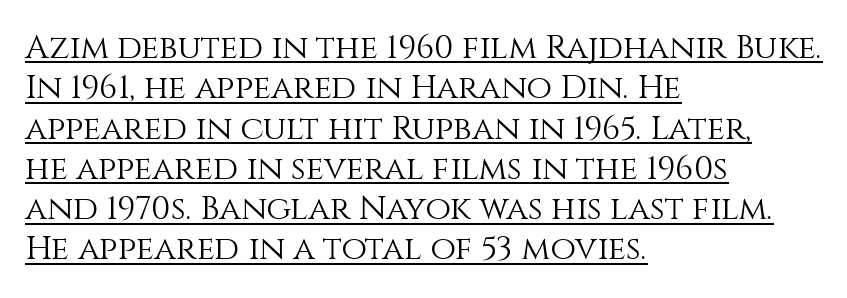
Q: Is the text bold? A: No.
Q: Is the text italic (slanted)? A: No, it is upright.
Q: Is the text underlined? A: Yes.
Q: How is the paragraph aligned? A: Left-aligned.
Q: Is the spacing between letters normal or unusually wide? A: Normal.
Q: Width (condensed, normal, or wide)? A: Normal.
Q: Stroke contrast? A: Medium.
Q: x-height? A: Large.
Q: Monospaced? A: No.
